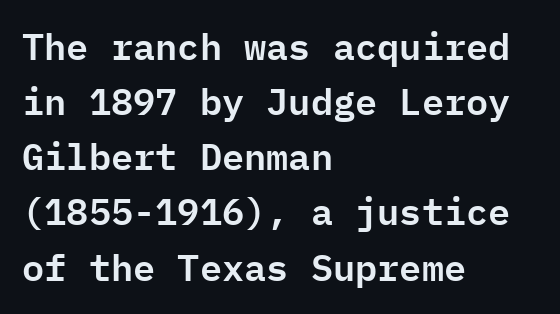
Observe the absence of serifs on each vertical stroke in this sample. The words here are not underlined. Does the leading feel generous? No, just average. The lines in this sample share a left origin and differ only in where they stop. Each word holds together tightly as a unit, with standard inter-letter gaps.
